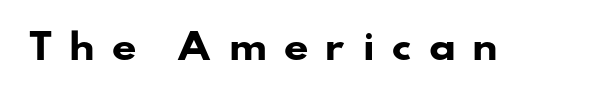
Is this a sans? Yes — the strokes have no serifs. How heavy is the stroke? Heavy — this is a bold. Looks like regular typesetting: each glyph gets only the width it needs. The line texture is sparse and dotted thanks to wide tracking. The glyphs are unaccompanied by any horizontal stroke below them.
